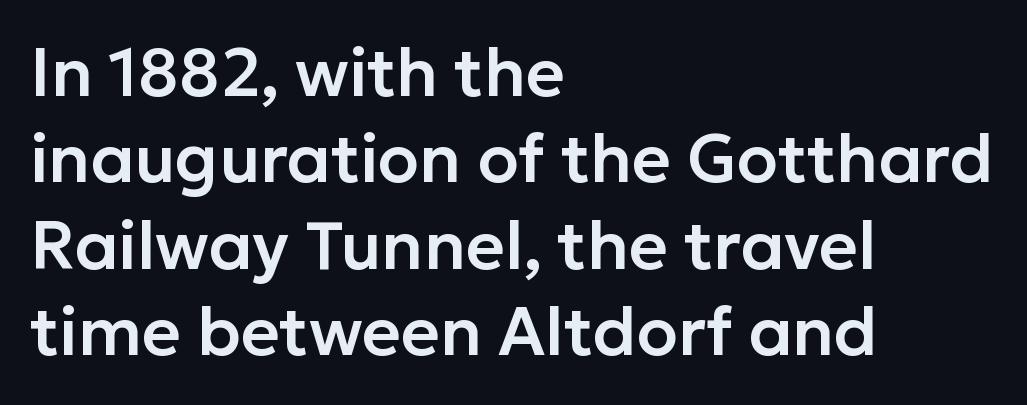
Q: Is the text italic (slanted)? A: No, it is upright.
Q: Is the typeface a serif or a sans-serif typeface? A: Sans-serif.
Q: Is the text underlined? A: No.
Q: How is the paragraph aligned? A: Left-aligned.
Q: Is the spacing between letters normal or unusually wide? A: Normal.
Q: Is the spacing between lines tight, normal or loose? A: Normal.
Q: Width (condensed, normal, or wide)? A: Normal.
Q: Stroke contrast? A: Low.
Q: x-height? A: Medium.
Q: Monospaced? A: No.
